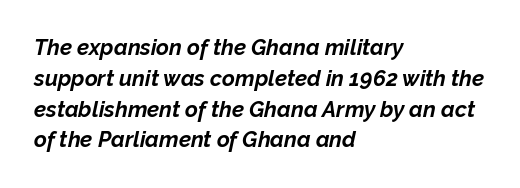
Q: Is the text bold? A: Yes.
Q: Is the text italic (slanted)? A: Yes, it leans right by about 12 degrees.
Q: Is the text underlined? A: No.
Q: How is the paragraph aligned? A: Left-aligned.
Q: Is the spacing between letters normal or unusually wide? A: Normal.
Q: Is the spacing between lines tight, normal or loose? A: Normal.
